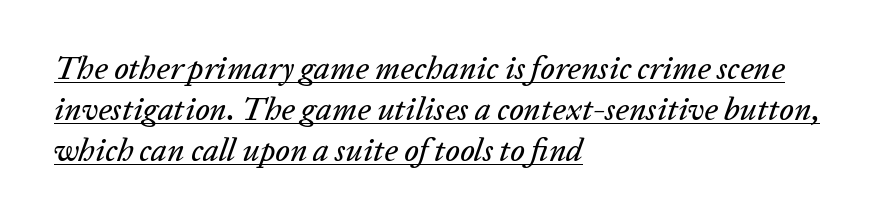
The axis of the letterforms is tilted away from vertical. Whoever set this chose a conventional vertical rhythm. What decoration does the sample have? An underline. The paragraph shown leans on its left margin. Each word holds together tightly as a unit, with standard inter-letter gaps.
